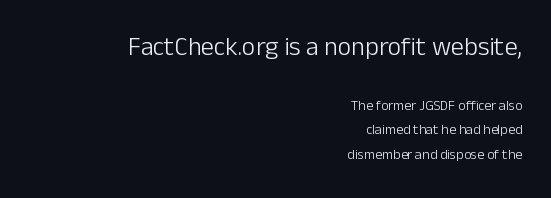
Notice how the passage keeps a crisp vertical edge on the right only. Does the bottom block carry the larger type? No, the top block does. A quiet, ordinary-to-light weight characterises the typeface. Is the letter spacing exaggerated? No — it looks like the ordinary default. Ascenders rise straight up at ninety degrees. A clean baseline with only descenders dipping below it.
